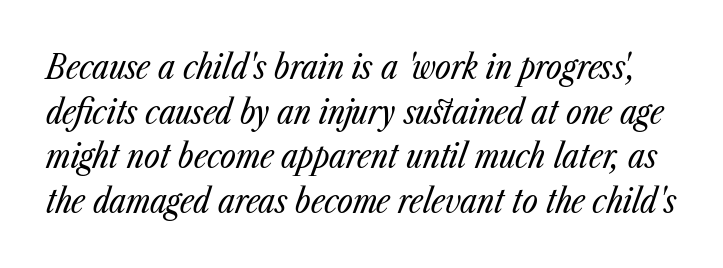
The image shows 34 px regular-weight, condensed type, italic (leaning right); set normal line spacing (1.31x), normal letter spacing, not underlined; low stroke contrast and a medium x-height.
